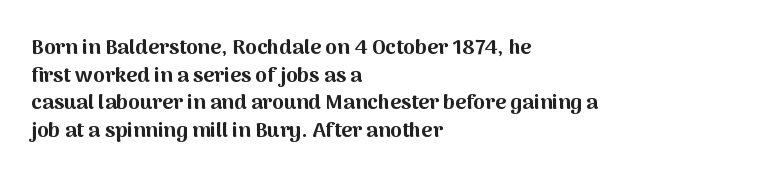
{"italic": "no", "bold": "yes", "underline": "no", "align": "left", "line_spacing": "normal", "line_spacing_ratio": 1.31, "letter_spacing": "normal", "letter_spacing_em": 0.0, "glyph_px": 21}
